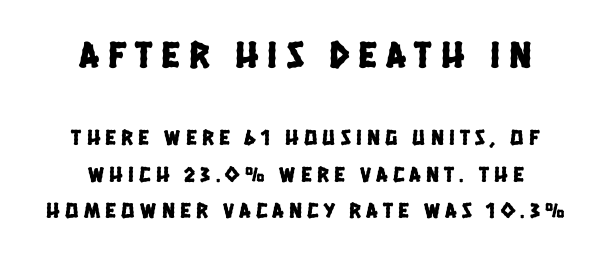
{"serif": "no", "width": "condensed", "stroke_contrast": "low", "x_height": "large", "monospaced": "no", "underline": "no", "align": "center", "line_spacing": "normal", "line_spacing_ratio": 1.67, "letter_spacing": "wide", "letter_spacing_em": 0.24, "larger_block": "first", "size_ratio": 1.73, "glyph_px": 38}
